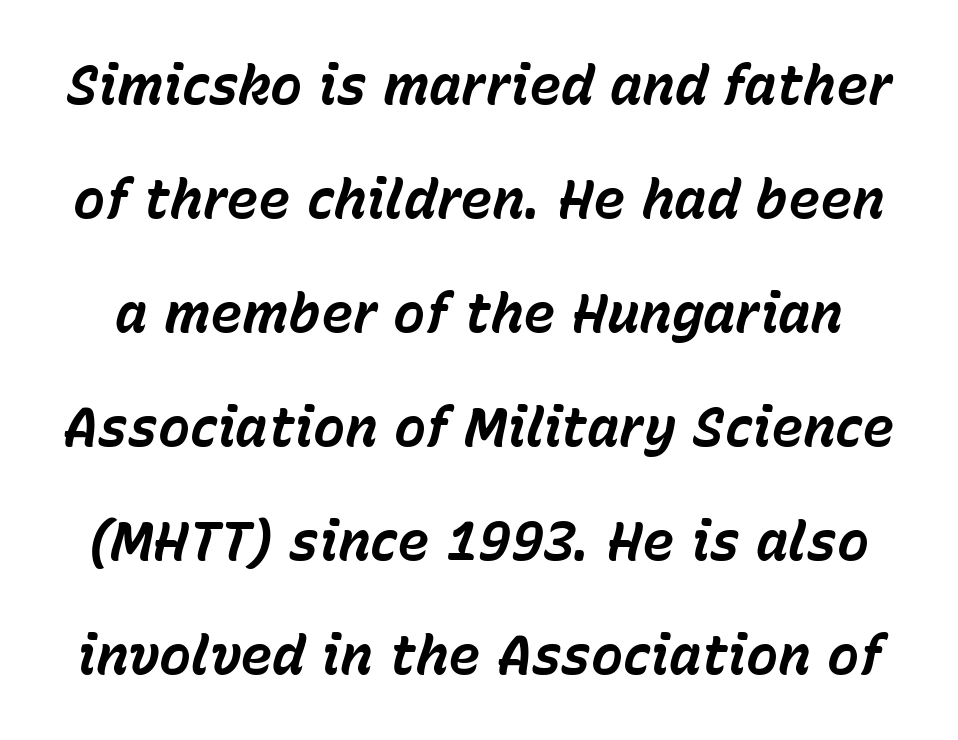
The image shows 54 px bold type, italic (leaning right); set loose line spacing (2.11x), normal letter spacing, not underlined; low stroke contrast and a medium x-height.
